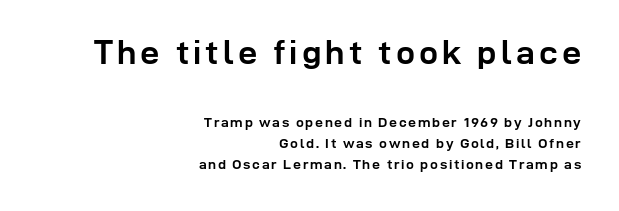
The image shows 34 px semibold sans-serif type, upright; set right-aligned, normal line spacing (1.49x), not underlined; the first (top) block is 2.43x larger; low stroke contrast and a medium x-height.
